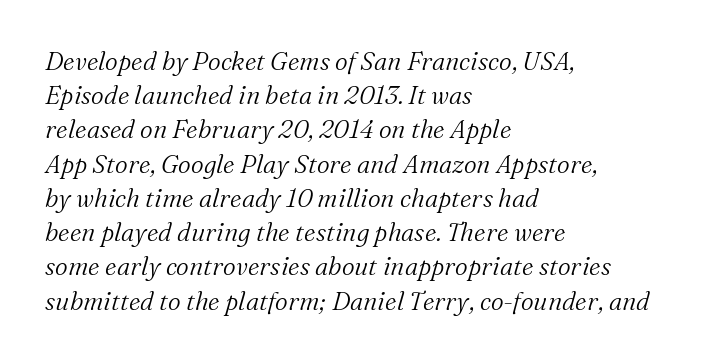
Q: Is the text bold? A: No.
Q: Is the text italic (slanted)? A: Yes, it leans right by about 16 degrees.
Q: Is the text underlined? A: No.
Q: How is the paragraph aligned? A: Left-aligned.
Q: Is the spacing between letters normal or unusually wide? A: Normal.
Q: Is the spacing between lines tight, normal or loose? A: Normal.
